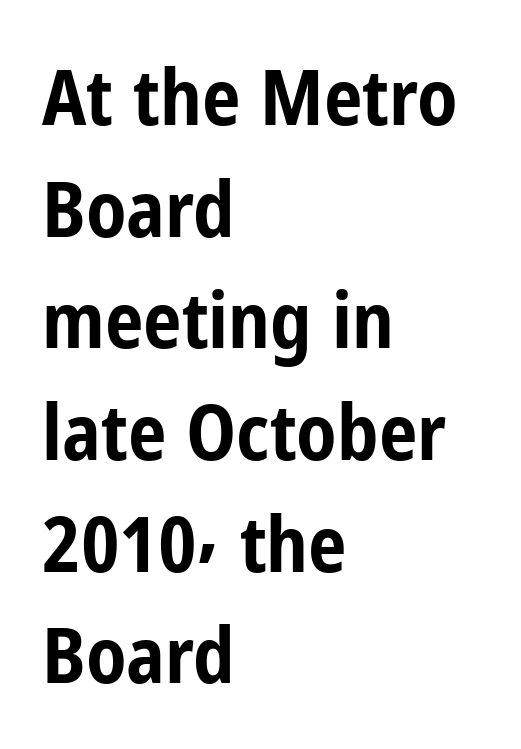
The image shows 77 px bold, condensed sans-serif type, upright; set left-aligned, normal line spacing (1.45x), normal letter spacing, not underlined; low stroke contrast and a medium x-height.
